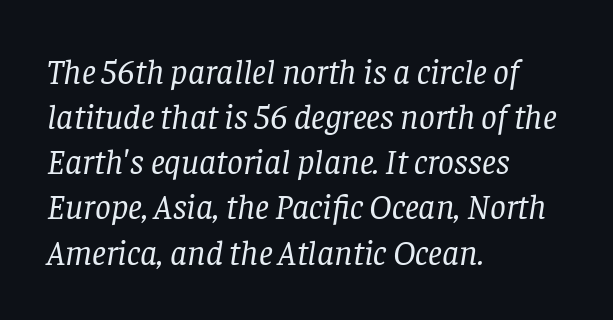
Q: Is the text bold? A: No.
Q: Is the text italic (slanted)? A: Yes, it leans right by about 8 degrees.
Q: Is the typeface a serif or a sans-serif typeface? A: Serif.
Q: Is the text underlined? A: No.
Q: How is the paragraph aligned? A: Left-aligned.
Q: Is the spacing between letters normal or unusually wide? A: Normal.
Q: Is the spacing between lines tight, normal or loose? A: Normal.
Q: Width (condensed, normal, or wide)? A: Normal.
Q: Stroke contrast? A: Low.
Q: x-height? A: Large.
Q: Monospaced? A: No.
